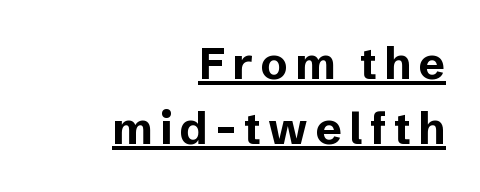
Q: Is the text bold? A: Yes.
Q: Is the text italic (slanted)? A: No, it is upright.
Q: Is the typeface a serif or a sans-serif typeface? A: Sans-serif.
Q: Is the text underlined? A: Yes.
Q: How is the paragraph aligned? A: Right-aligned.
Q: Is the spacing between lines tight, normal or loose? A: Normal.
Q: Width (condensed, normal, or wide)? A: Normal.
Q: Stroke contrast? A: Low.
Q: x-height? A: Medium.
Q: Monospaced? A: No.
